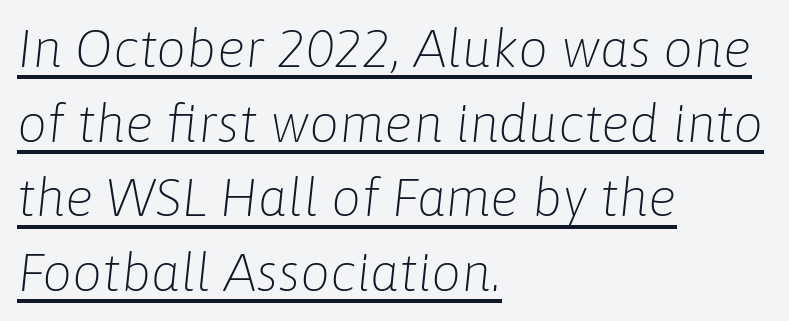
{"italic": "yes", "lean": "right", "slant_degrees": 6, "bold": "no", "weight": "light", "width": "normal", "stroke_contrast": "low", "x_height": "medium", "monospaced": "no", "underline": "yes", "align": "left", "line_spacing": "normal", "line_spacing_ratio": 1.41, "letter_spacing": "normal", "letter_spacing_em": 0.0, "glyph_px": 53}
